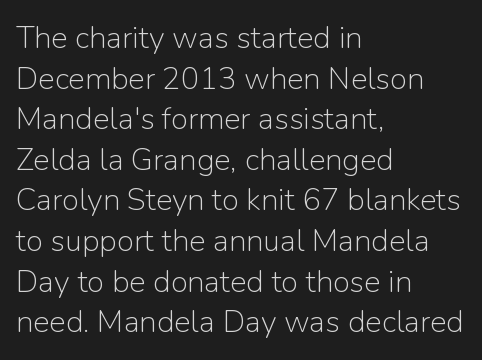
To sum up the face: it is a sans, with no serifs. Tracking value appears to be zero — textbook default spacing. Unbolded letterforms with no extra heft. Here the designer chose a conventional face with non-uniform glyph widths.
